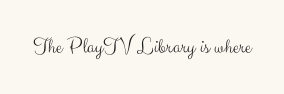
The image shows 22 px text type; set normal letter spacing, not underlined.
